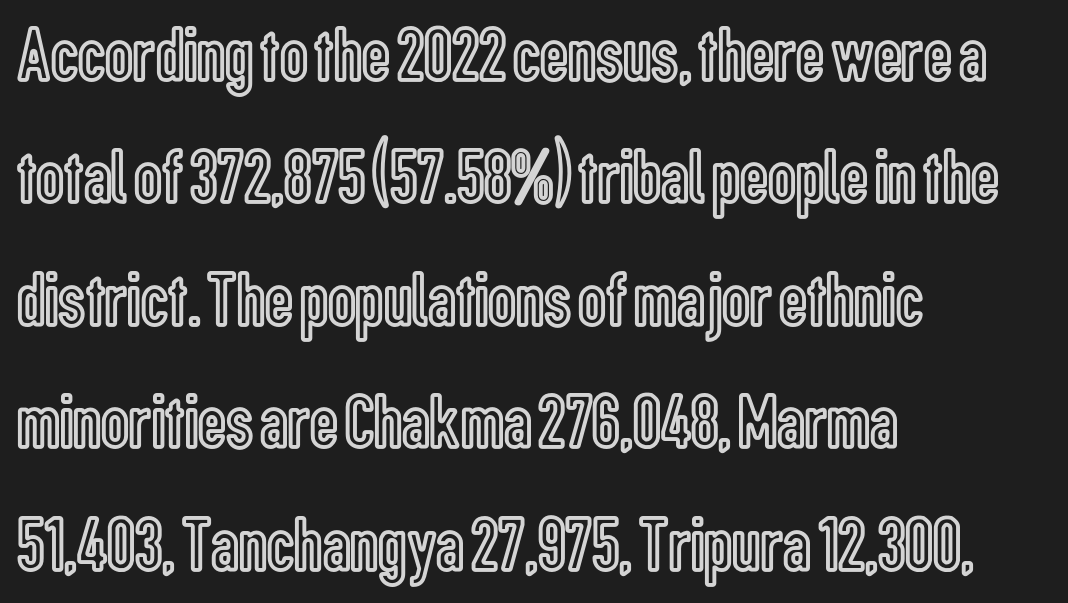
Q: Is the text italic (slanted)? A: No, it is upright.
Q: Is the text underlined? A: No.
Q: How is the paragraph aligned? A: Left-aligned.
Q: Is the spacing between letters normal or unusually wide? A: Normal.
Q: Is the spacing between lines tight, normal or loose? A: Normal.
Q: Width (condensed, normal, or wide)? A: Condensed.
Q: x-height? A: Medium.
Q: Monospaced? A: No.
